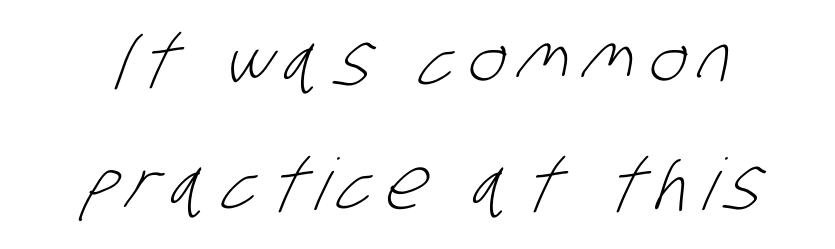
{"serif": "no", "bold": "no", "weight": "light", "width": "condensed", "stroke_contrast": "low", "x_height": "large", "monospaced": "no", "underline": "no", "line_spacing_ratio": 1.75, "glyph_px": 71}
